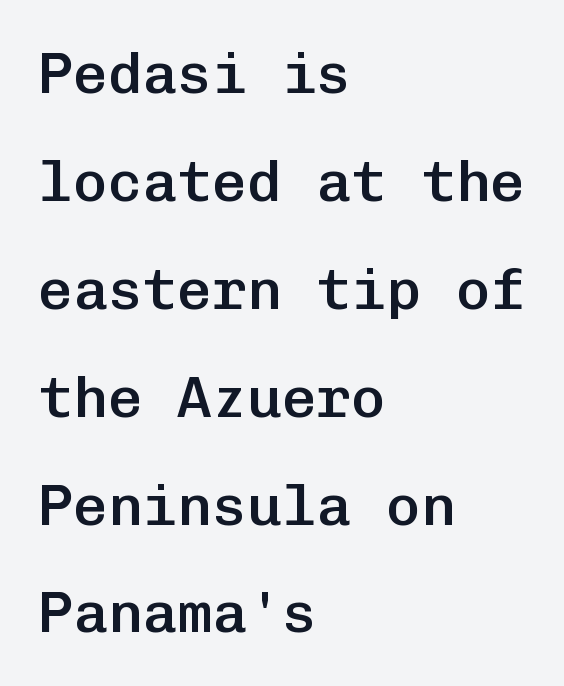
Every character here occupies the same horizontal width, giving the sample a typewriter-like rhythm. Strokes here are thickened, but only to semibold level. A typesetter would mark this as roman, not italic. What kind of face is this? One without serifs — a sans.
